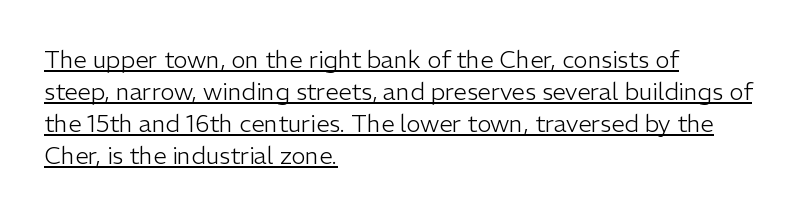
The image shows 24 px text type, upright; set left-aligned, normal line spacing (1.33x), normal letter spacing, underlined.
